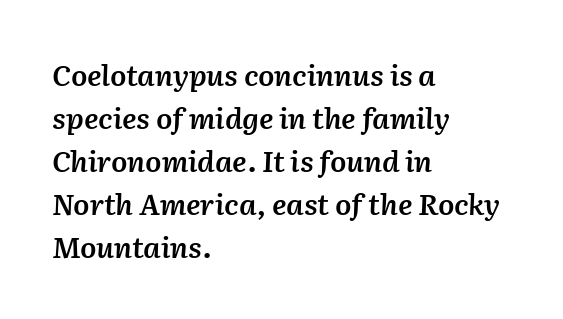
Type without underlining. Varying glyph widths throughout — classic text-font behaviour. Each glyph is drawn with semibold strokes, heavier than normal yet not fully bold. Quick note: interline space is typical. Observe the lean: these are italic letterforms.
